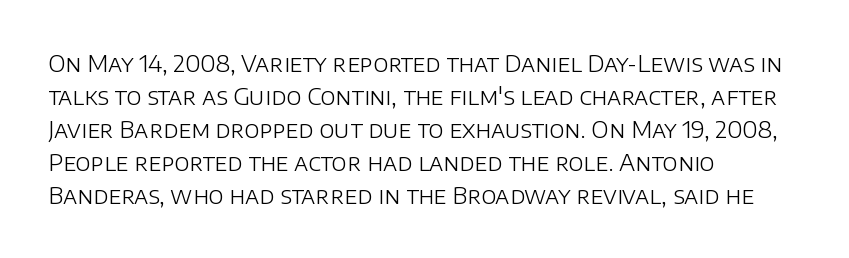
The image shows 23 px text type, upright; set left-aligned, normal line spacing (1.43x), normal letter spacing, not underlined.
